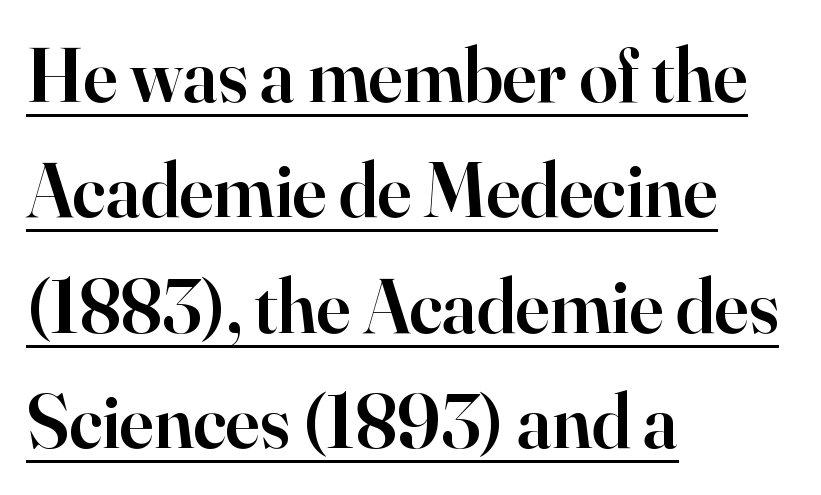
The image shows 77 px semibold serif type, upright; set left-aligned, normal line spacing (1.5x), normal letter spacing, underlined; high stroke contrast and a small x-height.
